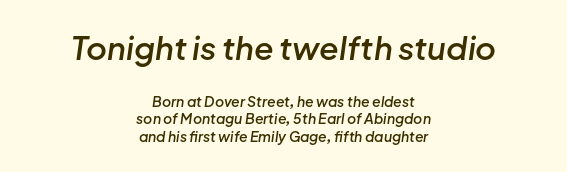
{"italic": "yes", "lean": "right", "slant_degrees": 8, "bold": "semi", "weight": "semibold", "width": "normal", "stroke_contrast": "low", "x_height": "medium", "monospaced": "no", "underline": "no", "align": "center", "line_spacing": "normal", "line_spacing_ratio": 1.25, "letter_spacing": "normal", "letter_spacing_em": 0.0, "larger_block": "first", "size_ratio": 2.29, "glyph_px": 32}
